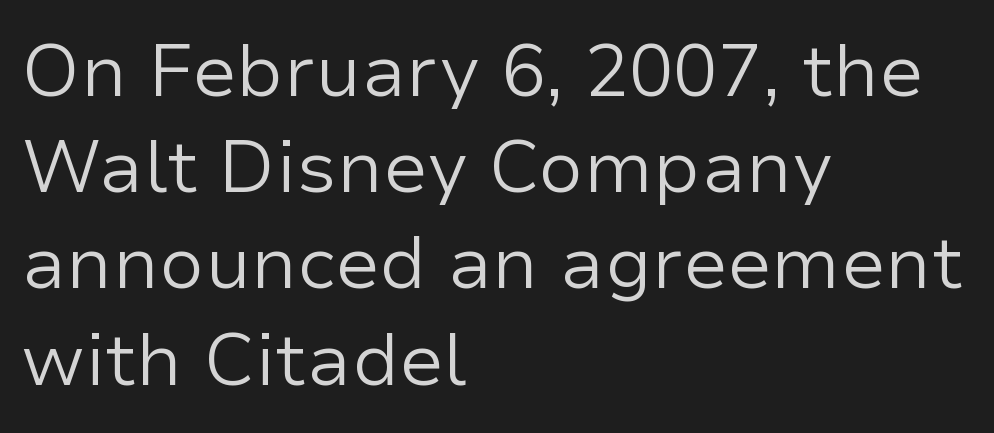
The image shows 74 px regular-weight sans-serif type, upright; set left-aligned, normal line spacing (1.3x), normal letter spacing, not underlined; low stroke contrast and a medium x-height.
